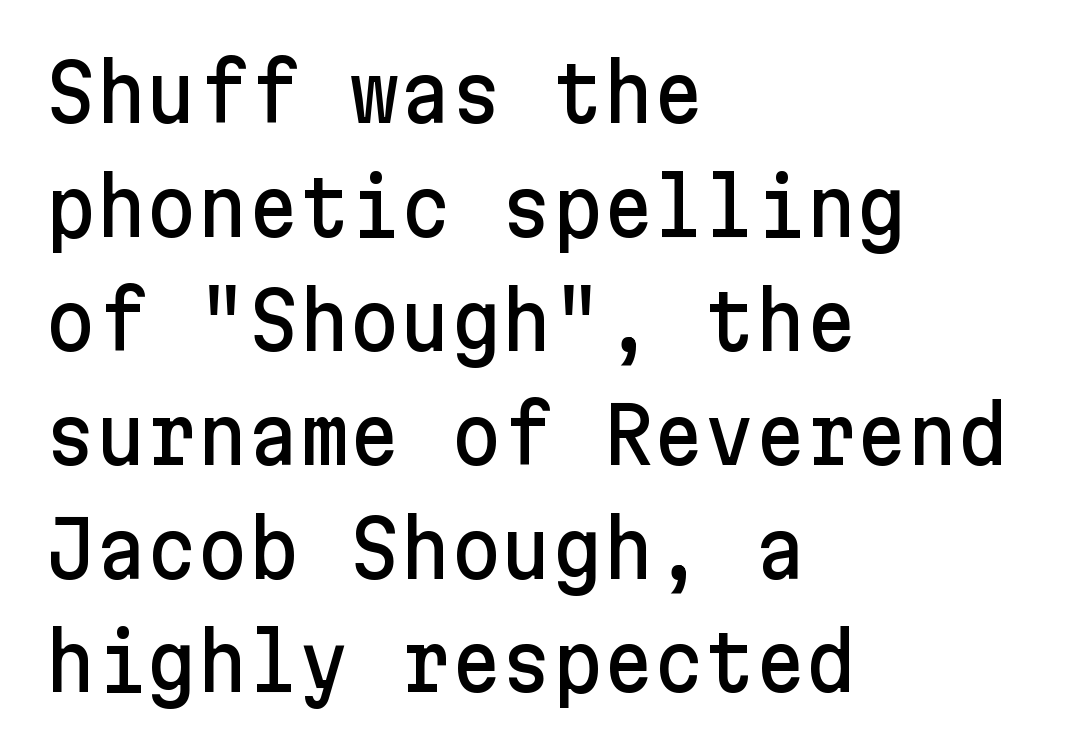
{"serif": "no", "italic": "no", "width": "normal", "stroke_contrast": "low", "x_height": "medium", "underline": "no", "align": "left", "line_spacing": "normal", "line_spacing_ratio": 1.46, "letter_spacing": "normal", "letter_spacing_em": 0.0, "glyph_px": 78}
